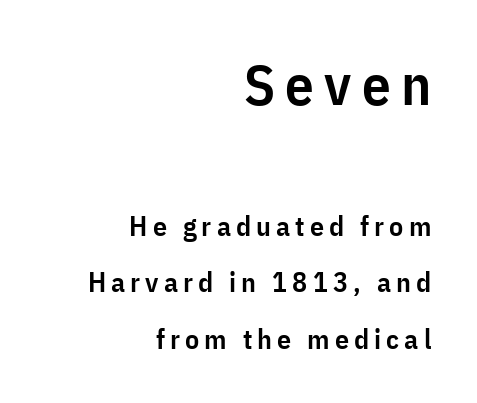
Q: Is the text bold? A: Semi-bold.
Q: Is the text italic (slanted)? A: No, it is upright.
Q: Is the typeface a serif or a sans-serif typeface? A: Sans-serif.
Q: Is the text underlined? A: No.
Q: How is the paragraph aligned? A: Right-aligned.
Q: Is the spacing between lines tight, normal or loose? A: Loose.
Q: Which block of text is set in a larger size, the first (top) or the second (bottom)? A: The first (top) one.
Q: Width (condensed, normal, or wide)? A: Condensed.
Q: Stroke contrast? A: Low.
Q: x-height? A: Medium.
Q: Monospaced? A: No.
